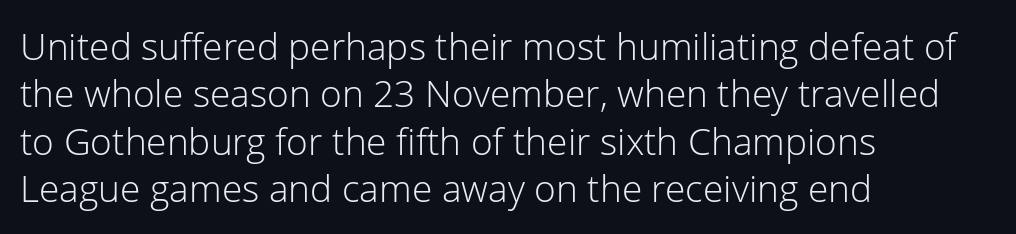
Horizontal alignment here is leftward, the default for most running prose. Is the type heavy? It reads as light-to-regular instead. Does the leading feel generous? No, just average. Do the characters align in a grid? No, the font is proportional. This sample uses plain, unmodified letter spacing.
